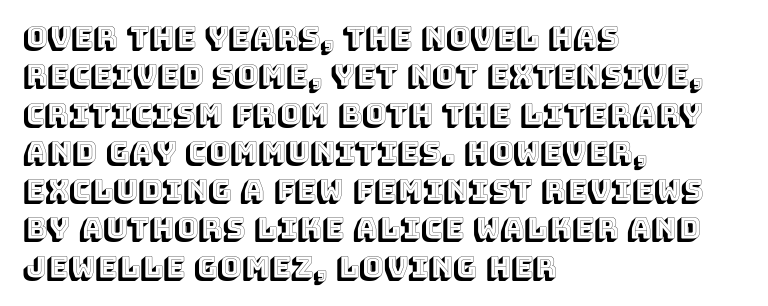
{"italic": "no", "width": "normal", "x_height": "large", "monospaced": "no", "underline": "no", "align": "left", "line_spacing": "normal", "line_spacing_ratio": 1.32, "letter_spacing": "normal", "letter_spacing_em": 0.0, "glyph_px": 29}
